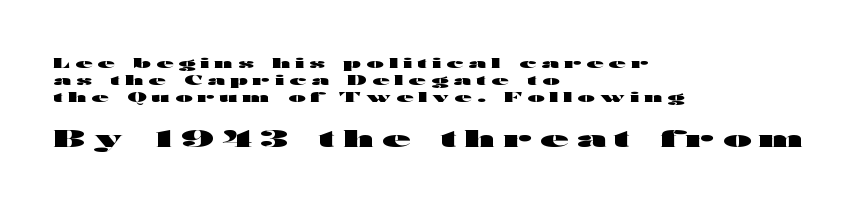
Q: Is the text bold? A: Yes.
Q: Is the text italic (slanted)? A: No, it is upright.
Q: Is the text underlined? A: No.
Q: How is the paragraph aligned? A: Left-aligned.
Q: Is the spacing between letters normal or unusually wide? A: Unusually wide.
Q: Which block of text is set in a larger size, the first (top) or the second (bottom)? A: The second (bottom) one.
